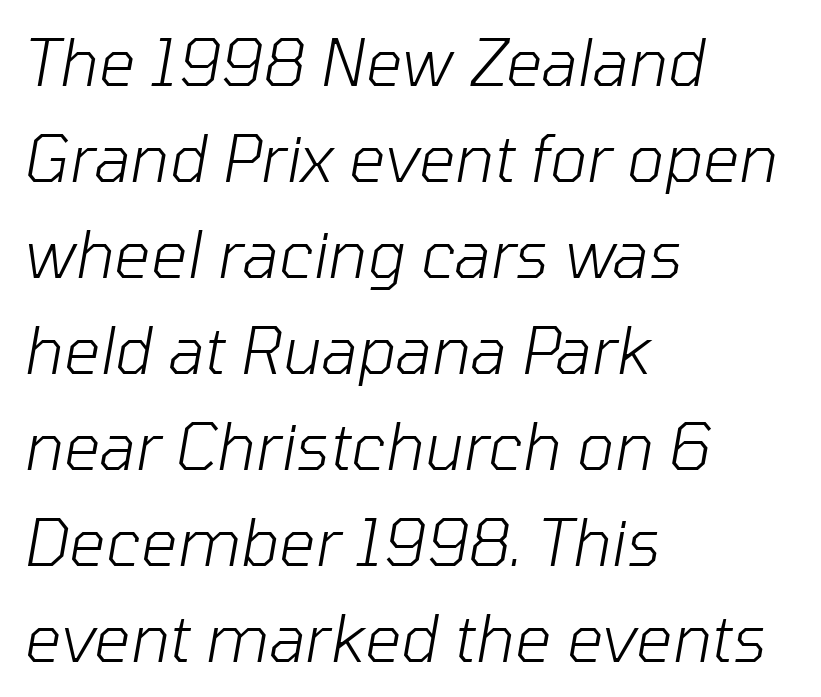
{"italic": "yes", "lean": "right", "slant_degrees": 10, "bold": "no", "weight": "light", "width": "normal", "stroke_contrast": "low", "x_height": "medium", "monospaced": "no", "underline": "no", "align": "left", "line_spacing": "normal", "line_spacing_ratio": 1.5, "letter_spacing": "normal", "letter_spacing_em": 0.0, "glyph_px": 64}
